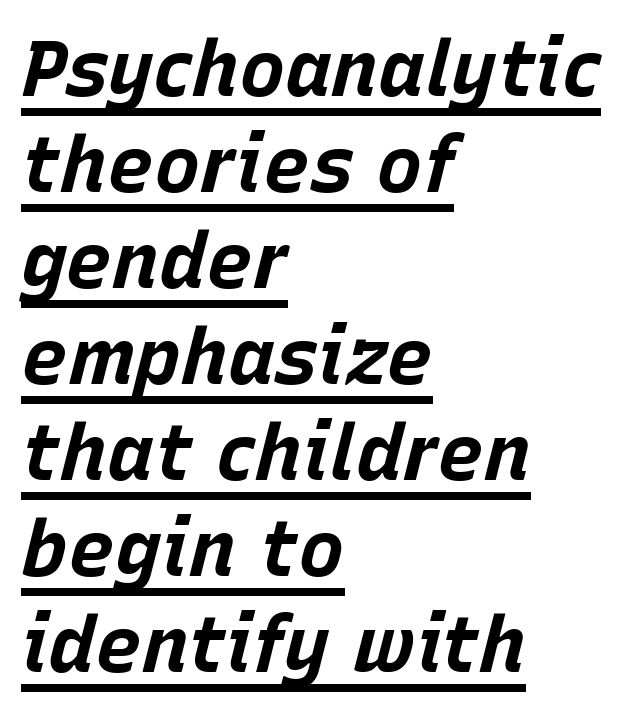
The image shows 78 px bold type, italic (leaning right); set left-aligned, line spacing 1.23x, normal letter spacing, underlined; low stroke contrast and a large x-height.
